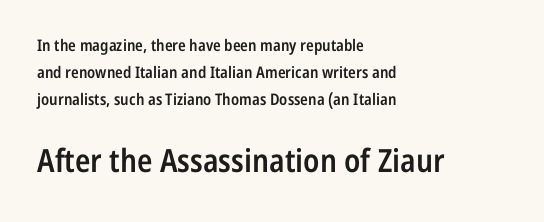
Bold? Not quite — semibold, heavier than regular but stopping short. Regarding serifs, this sample does without them. When letters stand straight like this, we call the style roman or upright. Here the second block reads like a headline and the first like body copy. The designer left line spacing at the default. Tracking here is standard; glyphs follow each other at the usual distance.
